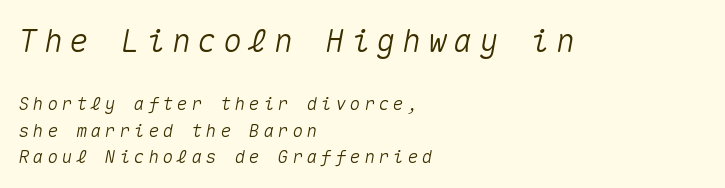
Has an underline been added? It has not. The whole block is typeset with a tilt. This sample uses expanded letter spacing, leaving extra air between glyphs. The ragged edge is on the right, which tells us the setting is flush left.
